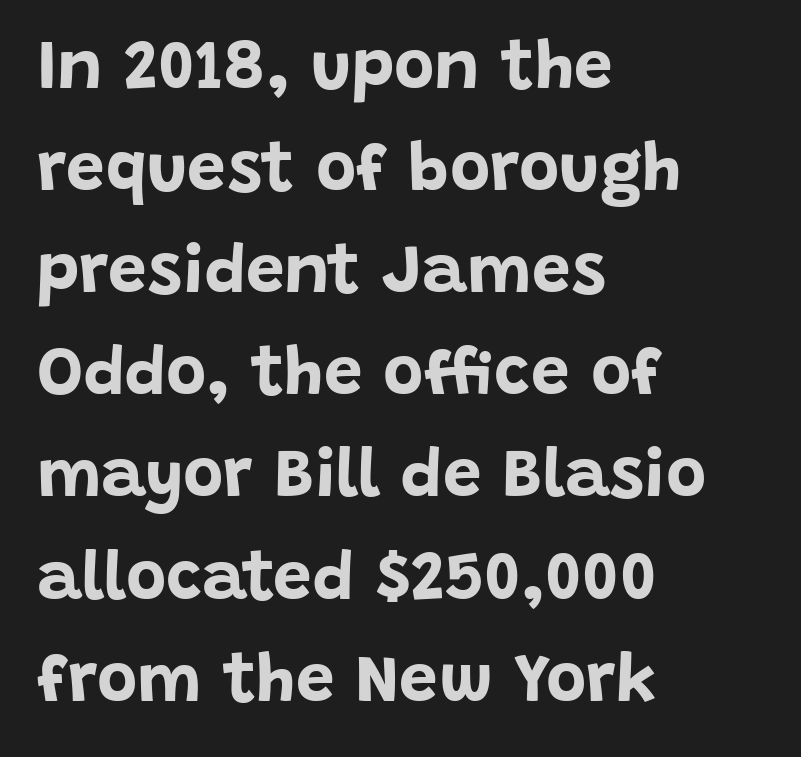
Q: Is the text bold? A: Yes.
Q: Is the text italic (slanted)? A: No, it is upright.
Q: Is the typeface a serif or a sans-serif typeface? A: Sans-serif.
Q: Is the text underlined? A: No.
Q: How is the paragraph aligned? A: Left-aligned.
Q: Is the spacing between letters normal or unusually wide? A: Normal.
Q: Is the spacing between lines tight, normal or loose? A: Normal.
Q: Width (condensed, normal, or wide)? A: Normal.
Q: Stroke contrast? A: Low.
Q: x-height? A: Large.
Q: Monospaced? A: No.
